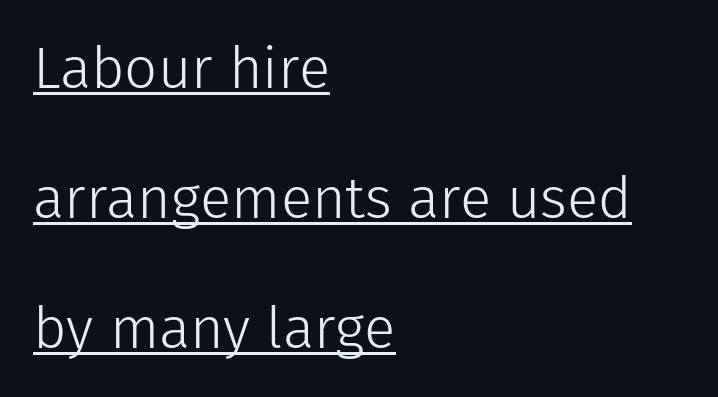
Between one letter and the next there's only the usual sliver of space. Interline gaps are noticeably wide in this sample. Classification — sans serif. Rendered with straight, roman letterforms.
